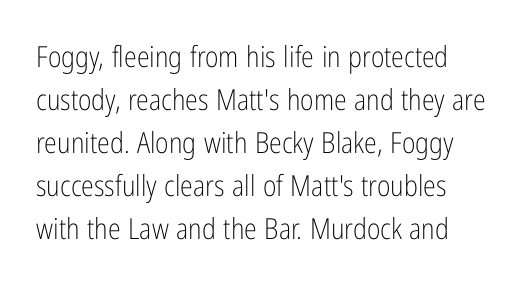
Rendered with straight, roman letterforms. The gaps between neighbouring characters are ordinary and unremarkable. Vertical stems look standard width or narrower in stroke. The zone under the glyphs is completely vacant. You can tell from the bare stems that sans-serif type was used. A classic flush-left, rag-right setting is used for this passage.
